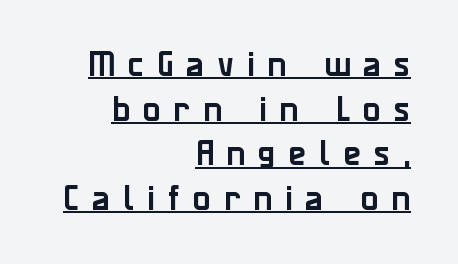
The rows are spaced the way most documents space them. Think of a printed novel: that variable character pitch is what you see here. The words here are underlined. Posture: upright roman. Grotesque or geometric, the face here clearly has no serifs.
